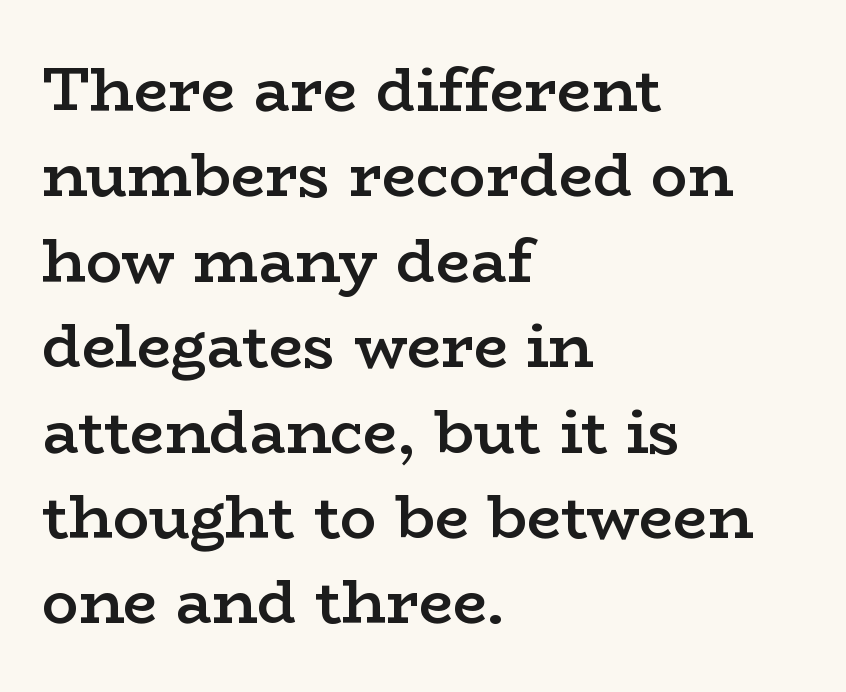
{"serif": "yes", "italic": "no", "bold": "semi", "weight": "semibold", "width": "wide", "stroke_contrast": "low", "x_height": "medium", "monospaced": "no", "underline": "no", "align": "left", "line_spacing": "normal", "line_spacing_ratio": 1.4, "letter_spacing": "normal", "letter_spacing_em": 0.0, "glyph_px": 61}
